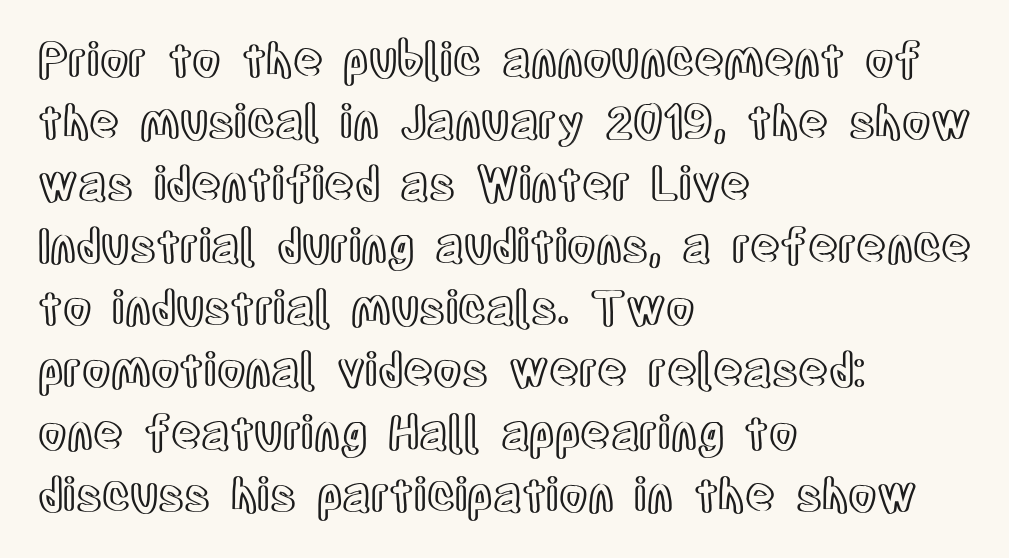
{"italic": "no", "width": "condensed", "x_height": "large", "monospaced": "no", "underline": "no", "align": "left", "line_spacing": "normal", "line_spacing_ratio": 1.35, "letter_spacing": "normal", "letter_spacing_em": 0.0, "glyph_px": 46}
